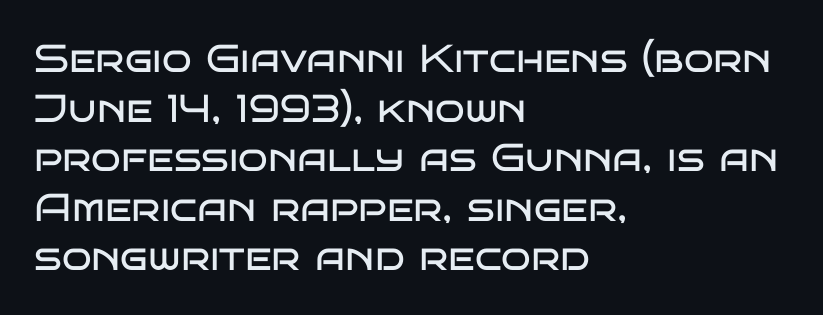
If you drew a ruler down the left edge, every line would touch it. Check the space under the baseline: it is left empty. Is this a sans? Yes — the strokes have no serifs. Note the varied advance widths — an 'i' is clearly narrower than an 'm'. Tracking here is standard; glyphs follow each other at the usual distance.
